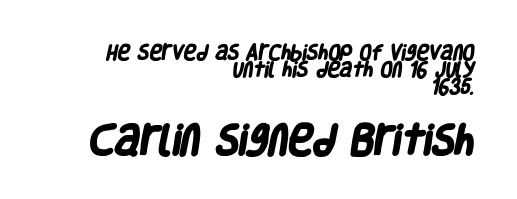
Compared with an ordinary text face, these strokes are far heavier — a full bold. Larger block? The one below; the one above is distinctly smaller. Character widths vary here, with narrow letters taking less room than wide ones. In terms of leading, this rendering errs on the cramped side. Clear beneath every line of the passage.
